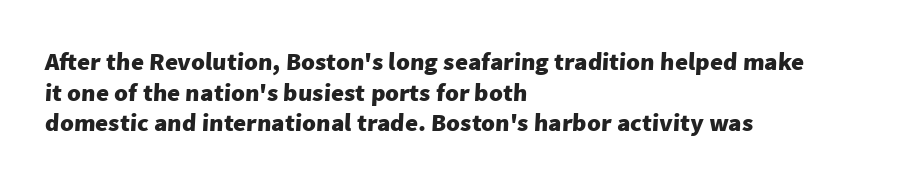
Q: Is the text bold? A: Yes.
Q: Is the text underlined? A: No.
Q: How is the paragraph aligned? A: Left-aligned.
Q: Is the spacing between letters normal or unusually wide? A: Normal.
